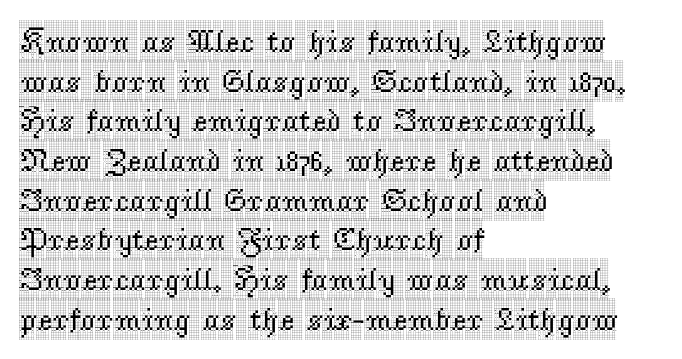
Q: Is the text italic (slanted)? A: No, it is upright.
Q: Is the typeface a serif or a sans-serif typeface? A: Serif.
Q: Is the text underlined? A: No.
Q: How is the paragraph aligned? A: Left-aligned.
Q: Is the spacing between letters normal or unusually wide? A: Normal.
Q: Width (condensed, normal, or wide)? A: Condensed.
Q: x-height? A: Large.
Q: Monospaced? A: No.
